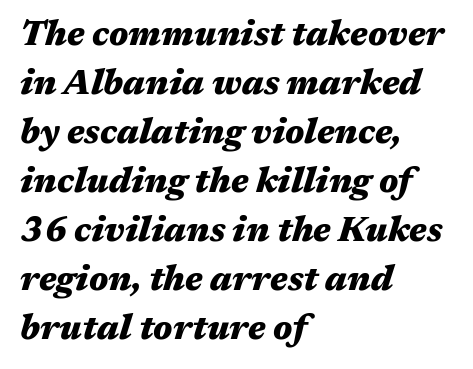
The image shows 34 px heavy, wide type, italic (leaning right); set left-aligned, normal line spacing (1.44x), normal letter spacing, not underlined; medium stroke contrast and a medium x-height.
